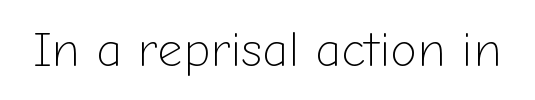
{"serif": "no", "italic": "no", "bold": "no", "weight": "light", "width": "normal", "stroke_contrast": "low", "x_height": "medium", "monospaced": "no", "underline": "no", "letter_spacing": "normal", "letter_spacing_em": 0.0, "glyph_px": 49}
